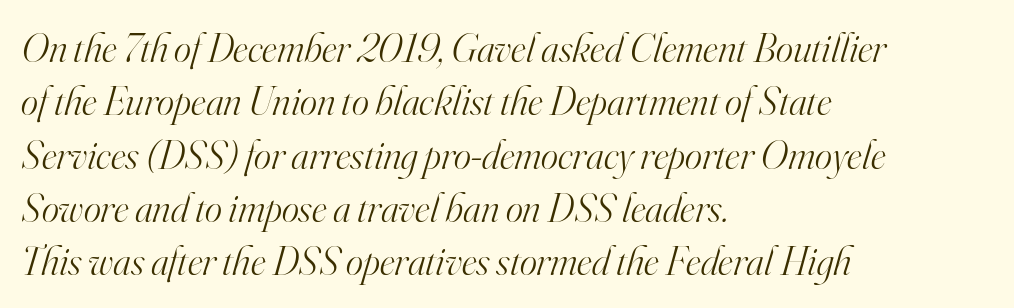
The image shows 41 px light serif type, italic (leaning right); set left-aligned, normal line spacing (1.3x), normal letter spacing, not underlined; high stroke contrast and a small x-height.
